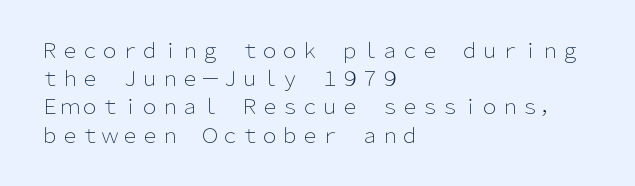
Nobody drew a line under any word here. When letters stand straight like this, we call the style roman or upright. The lines sit at an ordinary, default distance from one another. Summary of weight: not heavy and not bold.
